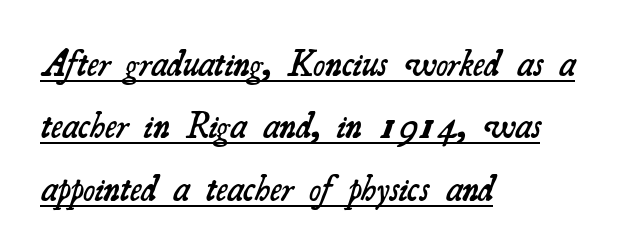
Q: Is the text bold? A: Semi-bold.
Q: Is the typeface a serif or a sans-serif typeface? A: Serif.
Q: Is the text underlined? A: Yes.
Q: How is the paragraph aligned? A: Left-aligned.
Q: Is the spacing between letters normal or unusually wide? A: Normal.
Q: Width (condensed, normal, or wide)? A: Normal.
Q: Stroke contrast? A: Medium.
Q: x-height? A: Small.
Q: Monospaced? A: No.
